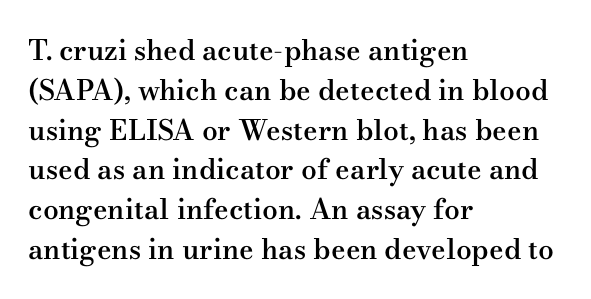
Q: Is the text bold? A: Semi-bold.
Q: Is the text italic (slanted)? A: No, it is upright.
Q: Is the typeface a serif or a sans-serif typeface? A: Serif.
Q: Is the text underlined? A: No.
Q: How is the paragraph aligned? A: Left-aligned.
Q: Is the spacing between letters normal or unusually wide? A: Normal.
Q: Is the spacing between lines tight, normal or loose? A: Normal.
Q: Width (condensed, normal, or wide)? A: Wide.
Q: Stroke contrast? A: Medium.
Q: x-height? A: Small.
Q: Monospaced? A: No.
